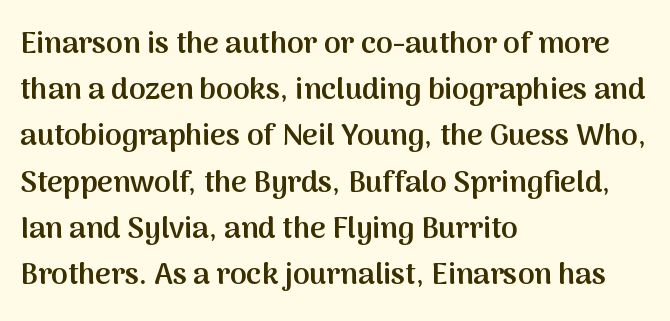
The letters carry no serifs — their stems end cleanly without finishing strokes. The baseline area is clear. Weight: semibold (demi). Notice how descenders clear the ascenders below comfortably — that's standard leading. This rendering leaves character spacing at its baseline value. Every row of glyphs begins at an identical x-position on the left.
